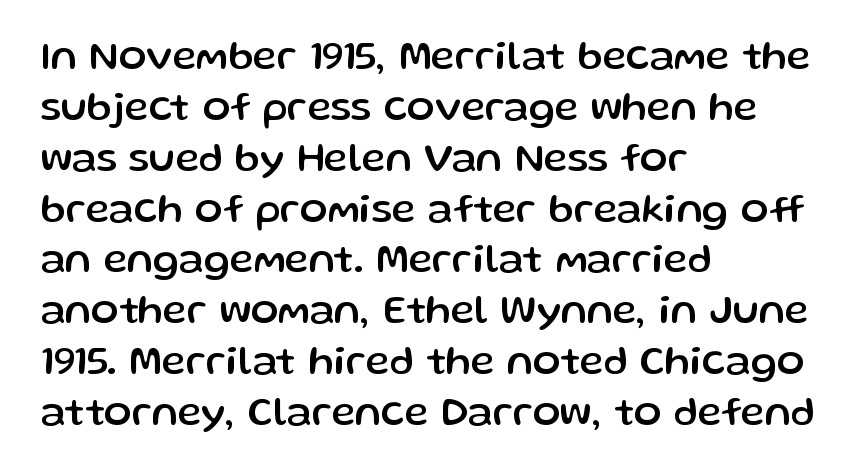
The image shows 41 px sans-serif type, upright; set left-aligned, line spacing 1.24x, normal letter spacing, not underlined; low stroke contrast and a medium x-height.
